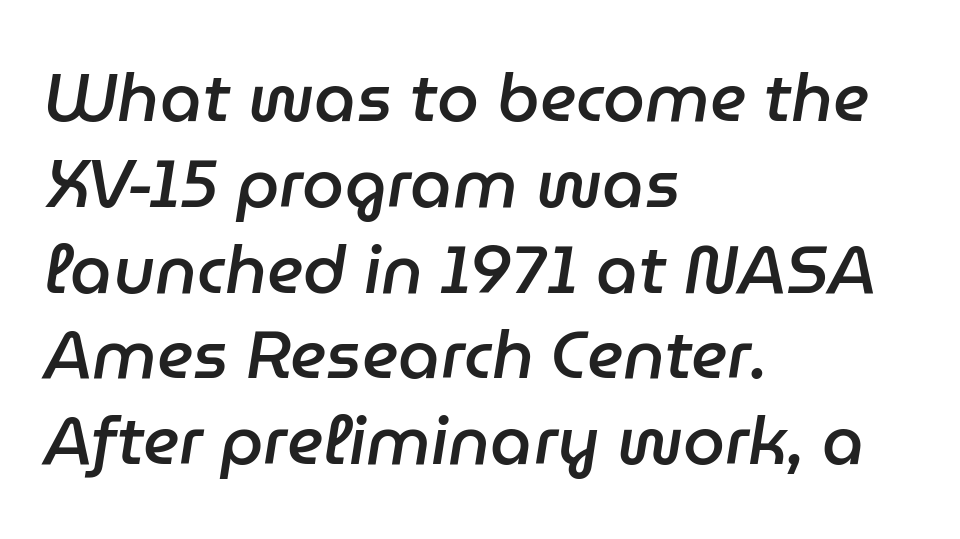
Interline gaps are of average width in this sample. Lines of text with bare space underneath. Compared with ordinary roman type, these characters are visibly tilted. The rendering uses natural spacing where letterforms have individual widths. These lines keep a tight, regular rhythm from letter to letter.
